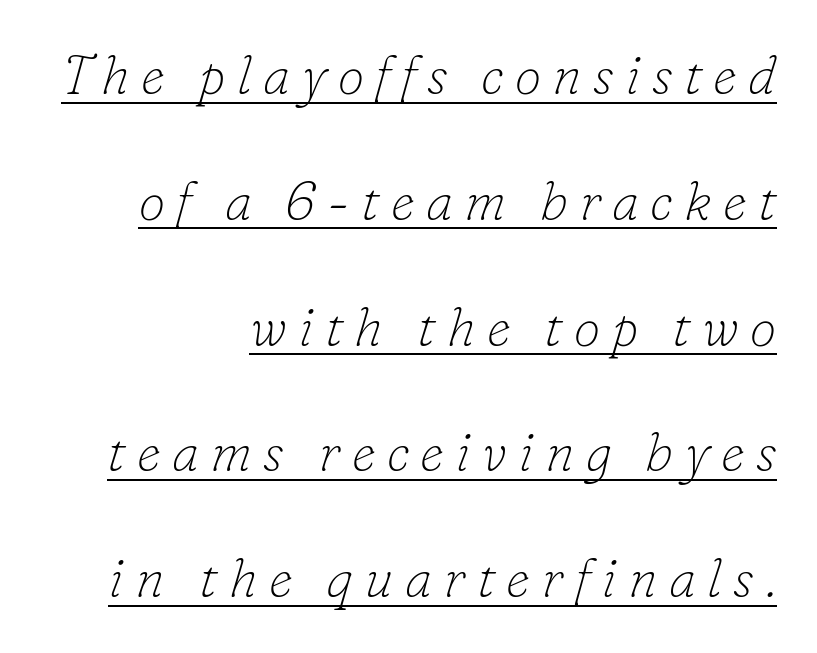
Q: Is the text bold? A: No.
Q: Is the text italic (slanted)? A: Yes, it leans right by about 16 degrees.
Q: Is the typeface a serif or a sans-serif typeface? A: Serif.
Q: Is the text underlined? A: Yes.
Q: How is the paragraph aligned? A: Right-aligned.
Q: Is the spacing between letters normal or unusually wide? A: Unusually wide.
Q: Is the spacing between lines tight, normal or loose? A: Loose.
Q: Width (condensed, normal, or wide)? A: Normal.
Q: Stroke contrast? A: Low.
Q: x-height? A: Small.
Q: Monospaced? A: No.
